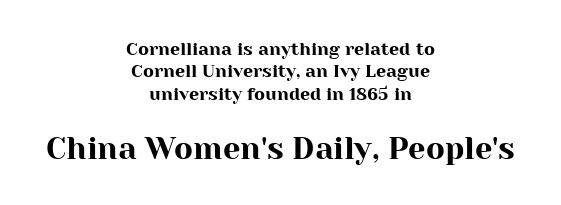
Q: Is the text italic (slanted)? A: No, it is upright.
Q: Is the typeface a serif or a sans-serif typeface? A: Serif.
Q: Is the text underlined? A: No.
Q: How is the paragraph aligned? A: Centered.
Q: Is the spacing between letters normal or unusually wide? A: Normal.
Q: Which block of text is set in a larger size, the first (top) or the second (bottom)? A: The second (bottom) one.
Q: Width (condensed, normal, or wide)? A: Normal.
Q: Stroke contrast? A: High.
Q: x-height? A: Medium.
Q: Monospaced? A: No.
